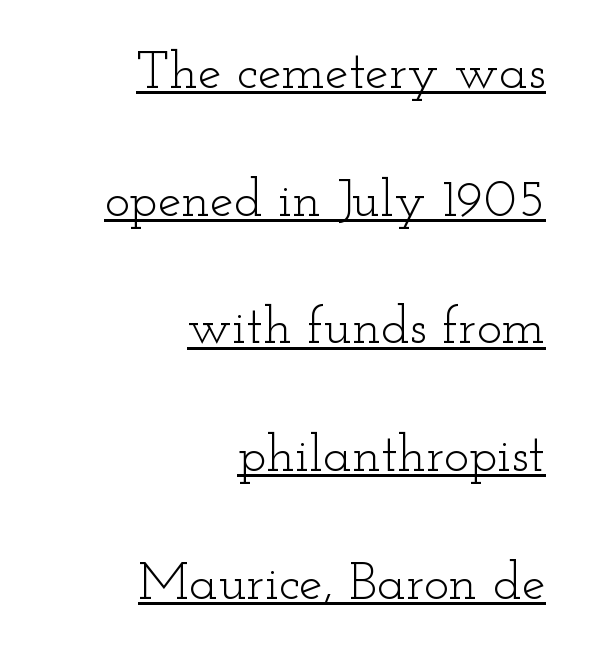
{"serif": "yes", "italic": "no", "bold": "no", "weight": "light", "width": "wide", "stroke_contrast": "low", "x_height": "small", "monospaced": "no", "underline": "yes", "align": "right", "line_spacing": "loose", "line_spacing_ratio": 2.41, "letter_spacing": "normal", "letter_spacing_em": 0.0, "glyph_px": 53}
